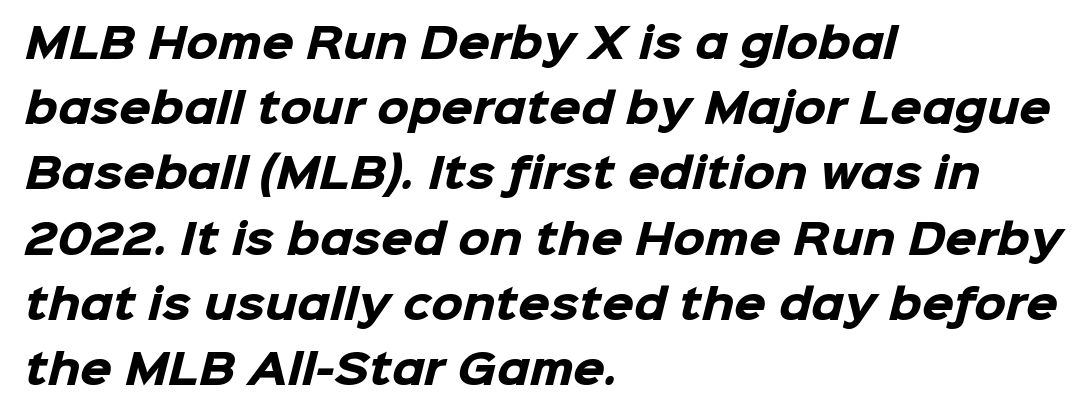
Q: Is the text bold? A: Yes.
Q: Is the typeface a serif or a sans-serif typeface? A: Sans-serif.
Q: Is the text underlined? A: No.
Q: How is the paragraph aligned? A: Left-aligned.
Q: Is the spacing between letters normal or unusually wide? A: Normal.
Q: Is the spacing between lines tight, normal or loose? A: Normal.
Q: Width (condensed, normal, or wide)? A: Normal.
Q: Stroke contrast? A: Low.
Q: x-height? A: Medium.
Q: Monospaced? A: No.
